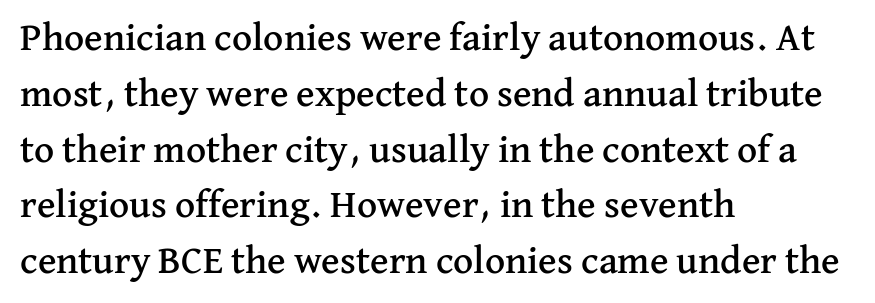
Q: Is the text italic (slanted)? A: No, it is upright.
Q: Is the typeface a serif or a sans-serif typeface? A: Serif.
Q: Is the text underlined? A: No.
Q: How is the paragraph aligned? A: Left-aligned.
Q: Is the spacing between letters normal or unusually wide? A: Normal.
Q: Is the spacing between lines tight, normal or loose? A: Normal.
Q: Width (condensed, normal, or wide)? A: Normal.
Q: Stroke contrast? A: Medium.
Q: x-height? A: Medium.
Q: Monospaced? A: No.
